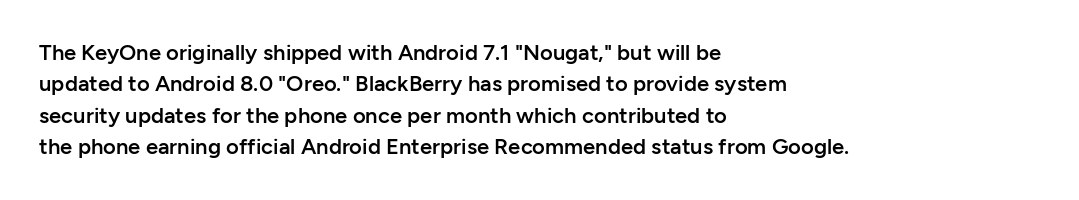
Successive baselines arrive at the customary interval. Horizontally, the lines are justified to the leading edge only. Short note: letters normally spaced. Emphasis by weight is partial: semibold. The gap between lines stays unmarked. Ordinary non-slanted type is in use.
